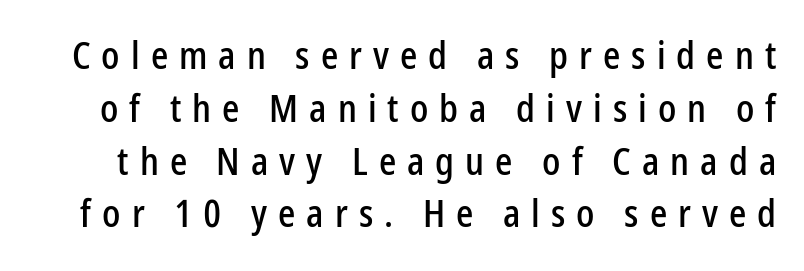
{"serif": "no", "italic": "no", "width": "condensed", "stroke_contrast": "low", "x_height": "medium", "monospaced": "no", "underline": "no", "line_spacing": "normal", "line_spacing_ratio": 1.39, "letter_spacing": "wide", "letter_spacing_em": 0.29, "glyph_px": 38}
